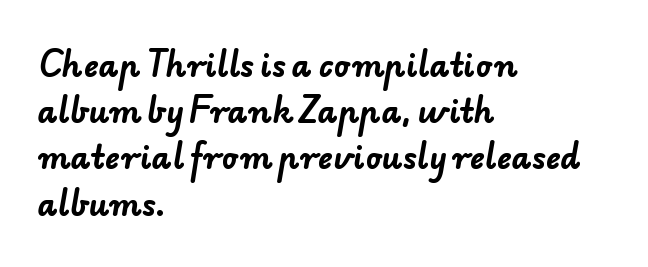
How would I describe the line gaps? Plain and ordinary. The face used here is rendered with its standard letterfit. The face used here is proportionally spaced, like ordinary book or web type. Grotesque or geometric, the face here clearly has no serifs. Check under the words: just untouched page. The strokes are fattened all the way to bold.
